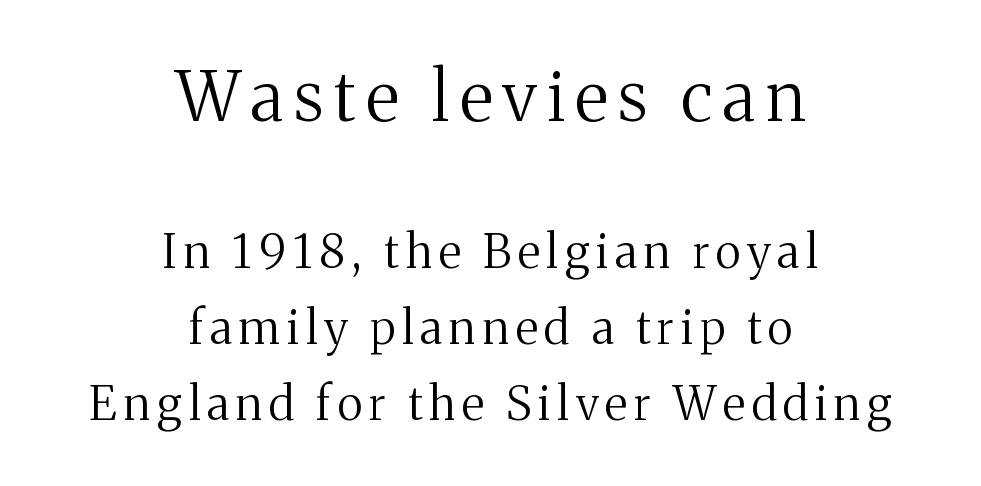
{"serif": "yes", "italic": "no", "bold": "no", "weight": "regular", "width": "normal", "stroke_contrast": "medium", "x_height": "medium", "monospaced": "no", "underline": "no", "align": "center", "line_spacing": "normal", "line_spacing_ratio": 1.65, "larger_block": "first", "size_ratio": 1.5, "glyph_px": 69}
